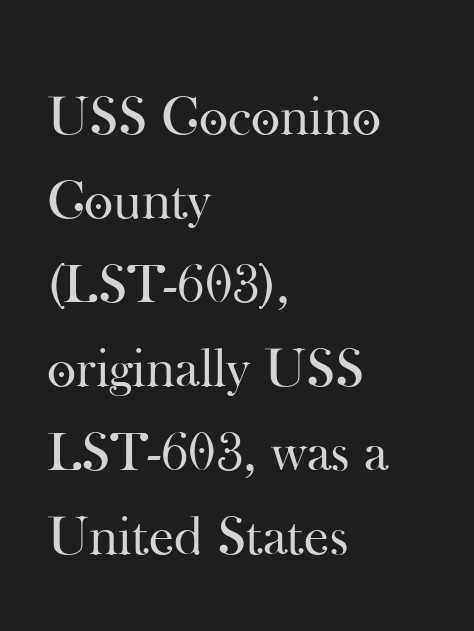
The image shows 56 px regular-weight serif type, upright; set left-aligned, normal line spacing (1.5x), normal letter spacing, not underlined; high stroke contrast and a small x-height.
